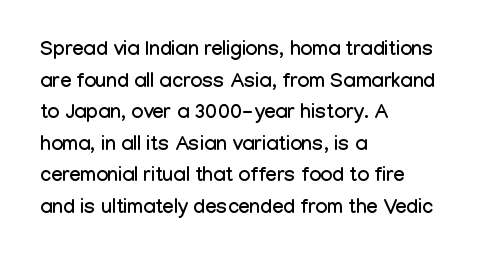
{"italic": "no", "underline": "no", "align": "left", "line_spacing": "normal", "line_spacing_ratio": 1.58, "letter_spacing": "normal", "letter_spacing_em": 0.0, "glyph_px": 20}
